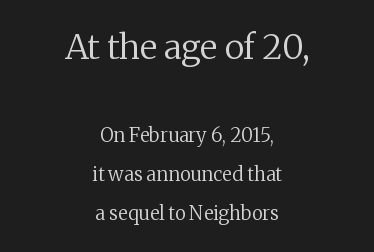
Looks like regular typesetting: each glyph gets only the width it needs. Does extra space separate the letters? No, they use regular spacing. Centered paragraph, ragged on both sides. Designer's note — italics off, roman on. Horizontal bands of white between lines are thick stripes. Look at the glyph heights: the upper group is clearly the bigger setting.
